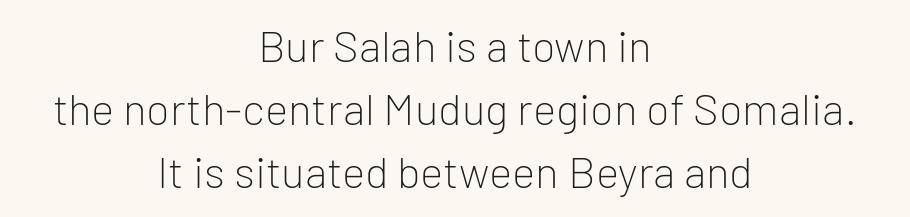
A student would call this center alignment; a typographer would say set centered. Is this a fixed-width face? No — the glyphs have proportional, varying widths. The space beneath each line is pristine and unruled. Check where the strokes stop: nothing finishes them off — pure sans.
